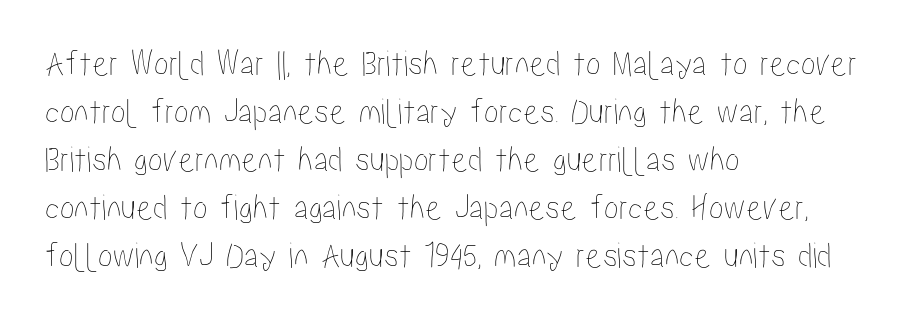
The image shows 37 px condensed type, upright; set left-aligned, normal line spacing (1.3x), normal letter spacing, not underlined; low stroke contrast and a medium x-height.
